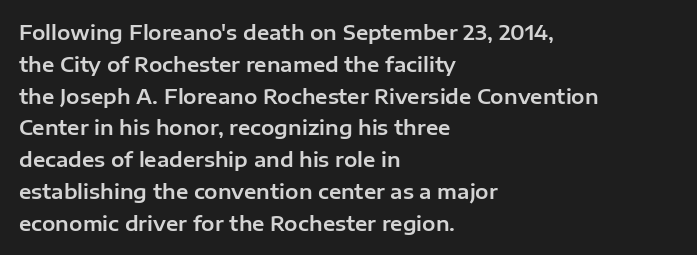
{"italic": "no", "underline": "no", "align": "left", "line_spacing": "normal", "line_spacing_ratio": 1.59, "letter_spacing": "normal", "letter_spacing_em": 0.0, "glyph_px": 20}
